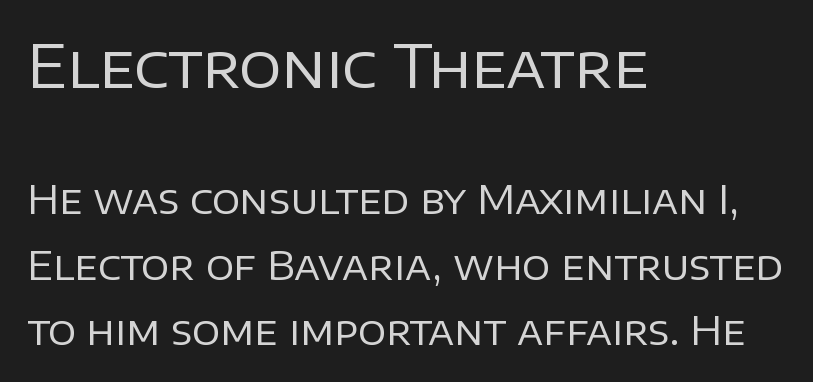
{"serif": "no", "italic": "no", "bold": "no", "weight": "regular", "width": "normal", "stroke_contrast": "low", "x_height": "large", "monospaced": "no", "underline": "no", "align": "left", "line_spacing": "normal", "line_spacing_ratio": 1.68, "letter_spacing": "normal", "letter_spacing_em": 0.0, "larger_block": "first", "size_ratio": 1.51, "glyph_px": 59}
